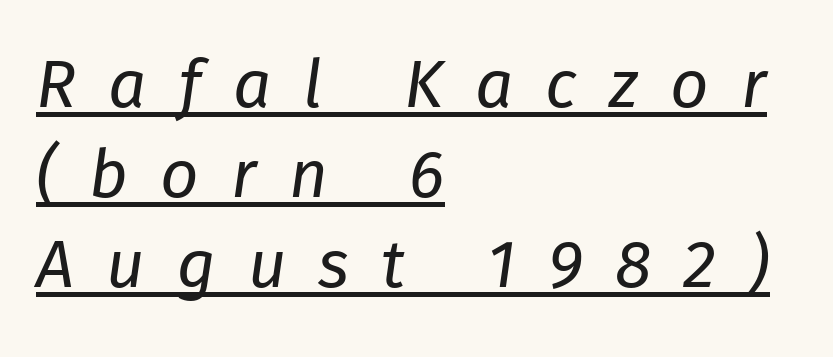
The image shows 67 px regular-weight type, italic (leaning right); set left-aligned, normal line spacing (1.34x), unusually wide letter spacing (+0.48 em), underlined; low stroke contrast and a medium x-height.
